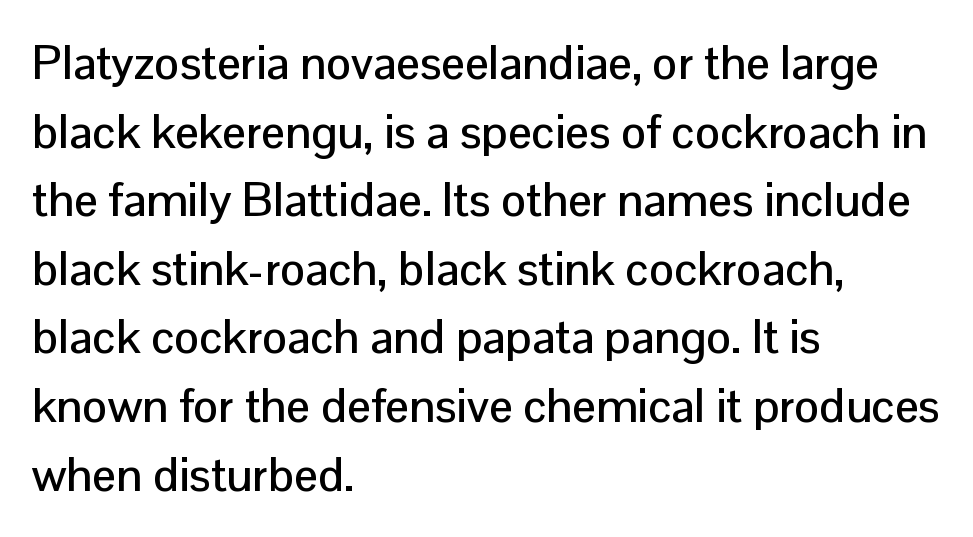
Q: Is the text italic (slanted)? A: No, it is upright.
Q: Is the typeface a serif or a sans-serif typeface? A: Sans-serif.
Q: Is the text underlined? A: No.
Q: How is the paragraph aligned? A: Left-aligned.
Q: Is the spacing between letters normal or unusually wide? A: Normal.
Q: Is the spacing between lines tight, normal or loose? A: Normal.
Q: Width (condensed, normal, or wide)? A: Normal.
Q: Stroke contrast? A: Low.
Q: x-height? A: Medium.
Q: Monospaced? A: No.
